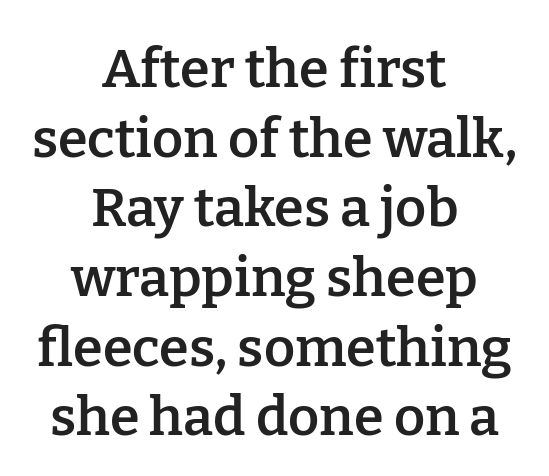
This sample uses an upright cut, with every glyph sitting square on the baseline. The lines are quadded center. Serifs: yes, visible at the terminals of the letterforms. The rendering uses a semibold face; strokes are thickened but not to full bold.
